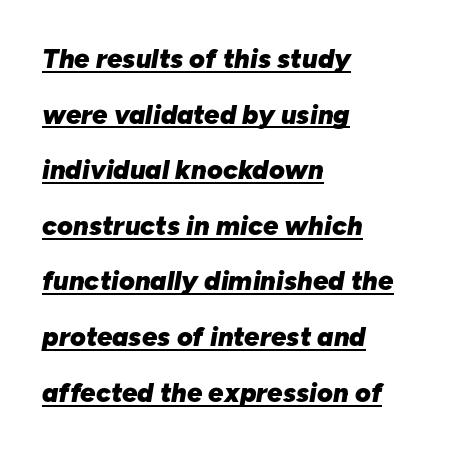
The words here are underlined. Each glyph is drawn with heavy, bold strokes. The text block is weighted toward the left margin, trailing off unevenly rightward. The whole block is typeset with a tilt. The line texture is even and compact thanks to regular tracking. Notice the wide empty band between every row — that's loose leading.
